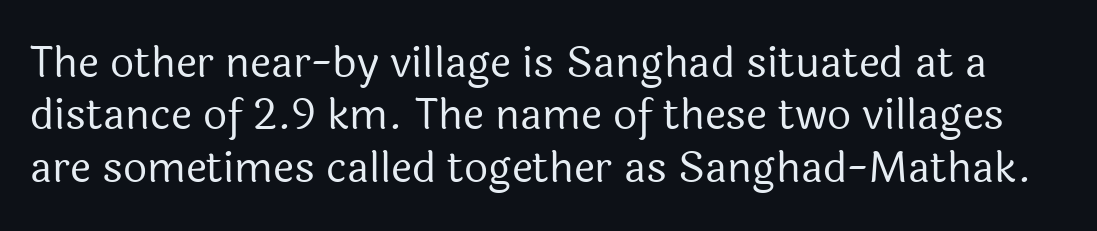
Q: Is the text bold? A: No.
Q: Is the text italic (slanted)? A: No, it is upright.
Q: Is the typeface a serif or a sans-serif typeface? A: Sans-serif.
Q: Is the text underlined? A: No.
Q: Is the spacing between letters normal or unusually wide? A: Normal.
Q: Is the spacing between lines tight, normal or loose? A: Normal.
Q: Width (condensed, normal, or wide)? A: Normal.
Q: x-height? A: Medium.
Q: Monospaced? A: No.
